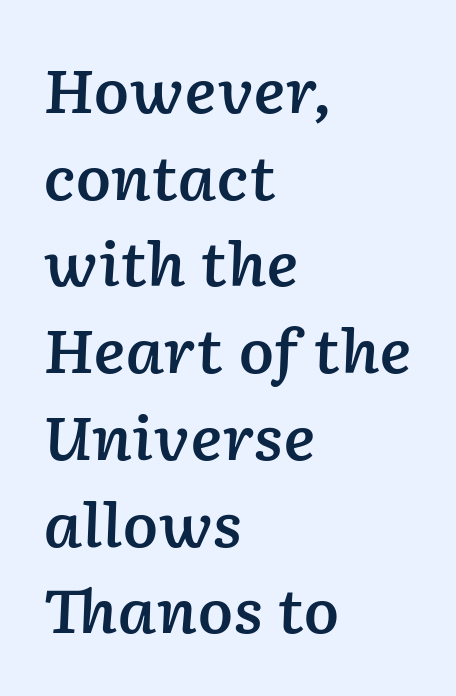
Q: Is the text bold? A: Semi-bold.
Q: Is the text italic (slanted)? A: Yes, it leans right by about 2 degrees.
Q: Is the text underlined? A: No.
Q: How is the paragraph aligned? A: Left-aligned.
Q: Is the spacing between letters normal or unusually wide? A: Normal.
Q: Is the spacing between lines tight, normal or loose? A: Normal.
Q: Width (condensed, normal, or wide)? A: Normal.
Q: Stroke contrast? A: Low.
Q: x-height? A: Medium.
Q: Monospaced? A: No.
